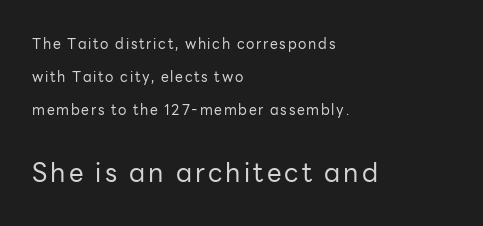
Q: Is the text bold? A: No.
Q: Is the text italic (slanted)? A: No, it is upright.
Q: Is the text underlined? A: No.
Q: How is the paragraph aligned? A: Left-aligned.
Q: Is the spacing between lines tight, normal or loose? A: Loose.
Q: Which block of text is set in a larger size, the first (top) or the second (bottom)? A: The second (bottom) one.
